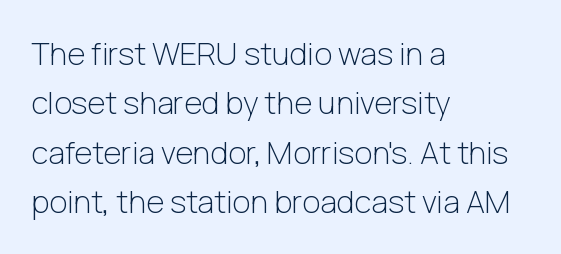
The image shows 31 px light sans-serif type, upright; set left-aligned, normal line spacing (1.59x), normal letter spacing, not underlined; low stroke contrast and a medium x-height.
